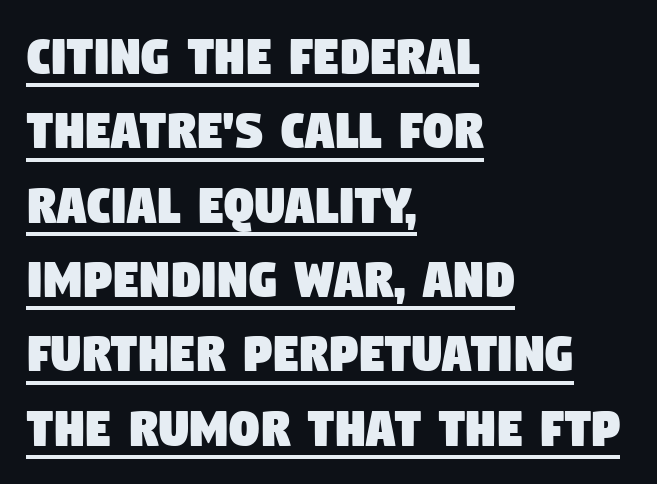
Q: Is the typeface a serif or a sans-serif typeface? A: Sans-serif.
Q: Is the text underlined? A: Yes.
Q: How is the paragraph aligned? A: Left-aligned.
Q: Is the spacing between letters normal or unusually wide? A: Normal.
Q: Is the spacing between lines tight, normal or loose? A: Normal.
Q: Width (condensed, normal, or wide)? A: Condensed.
Q: Stroke contrast? A: Low.
Q: x-height? A: Large.
Q: Monospaced? A: No.
